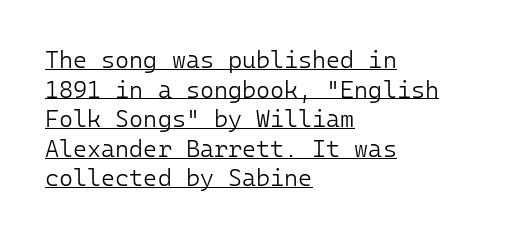
{"italic": "no", "bold": "no", "underline": "yes", "align": "left", "line_spacing_ratio": 1.23, "letter_spacing": "normal", "letter_spacing_em": 0.0, "glyph_px": 24}
